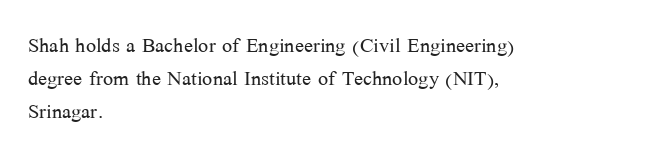
Q: Is the text bold? A: No.
Q: Is the text italic (slanted)? A: No, it is upright.
Q: Is the text underlined? A: No.
Q: How is the paragraph aligned? A: Left-aligned.
Q: Is the spacing between letters normal or unusually wide? A: Normal.
